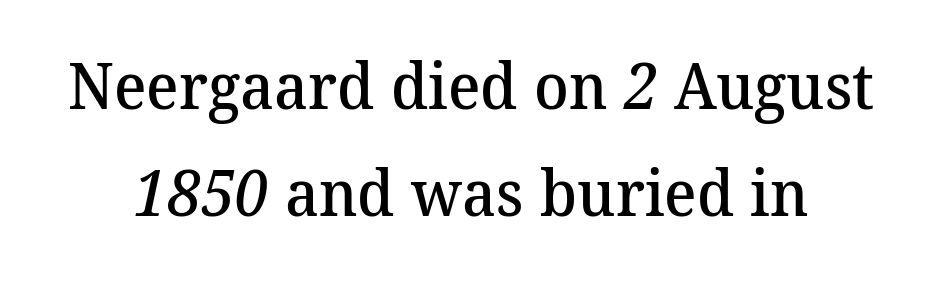
Q: Is the text bold? A: Semi-bold.
Q: Is the typeface a serif or a sans-serif typeface? A: Serif.
Q: Is the text underlined? A: No.
Q: Is the spacing between letters normal or unusually wide? A: Normal.
Q: Is the spacing between lines tight, normal or loose? A: Normal.
Q: Width (condensed, normal, or wide)? A: Normal.
Q: Stroke contrast? A: Medium.
Q: x-height? A: Medium.
Q: Monospaced? A: No.
